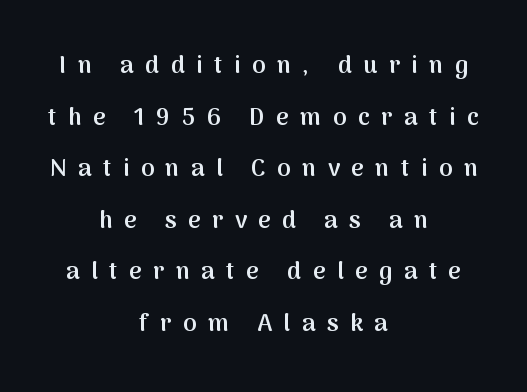
{"italic": "no", "bold": "semi", "underline": "no", "align": "center", "line_spacing": "loose", "line_spacing_ratio": 2.15, "letter_spacing": "wide", "letter_spacing_em": 0.48, "glyph_px": 24}
